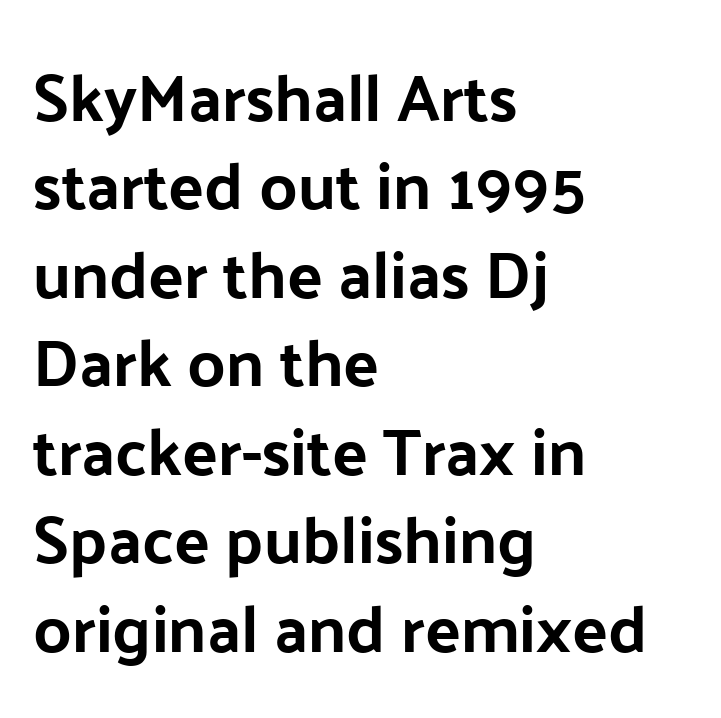
Q: Is the text italic (slanted)? A: No, it is upright.
Q: Is the typeface a serif or a sans-serif typeface? A: Sans-serif.
Q: Is the text underlined? A: No.
Q: How is the paragraph aligned? A: Left-aligned.
Q: Is the spacing between letters normal or unusually wide? A: Normal.
Q: Is the spacing between lines tight, normal or loose? A: Normal.
Q: Width (condensed, normal, or wide)? A: Normal.
Q: Stroke contrast? A: Low.
Q: x-height? A: Medium.
Q: Monospaced? A: No.
